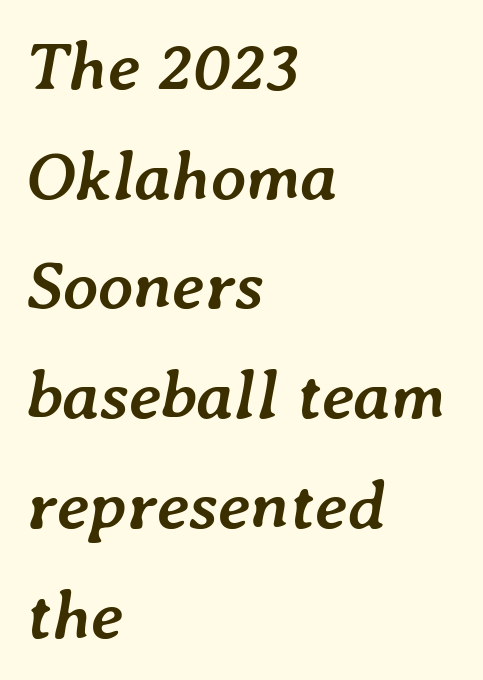
Q: Is the text bold? A: Yes.
Q: Is the text italic (slanted)? A: Yes, it leans right by about 7 degrees.
Q: Is the text underlined? A: No.
Q: How is the paragraph aligned? A: Left-aligned.
Q: Is the spacing between letters normal or unusually wide? A: Normal.
Q: Is the spacing between lines tight, normal or loose? A: Normal.
Q: Width (condensed, normal, or wide)? A: Normal.
Q: Stroke contrast? A: Low.
Q: x-height? A: Medium.
Q: Monospaced? A: No.
